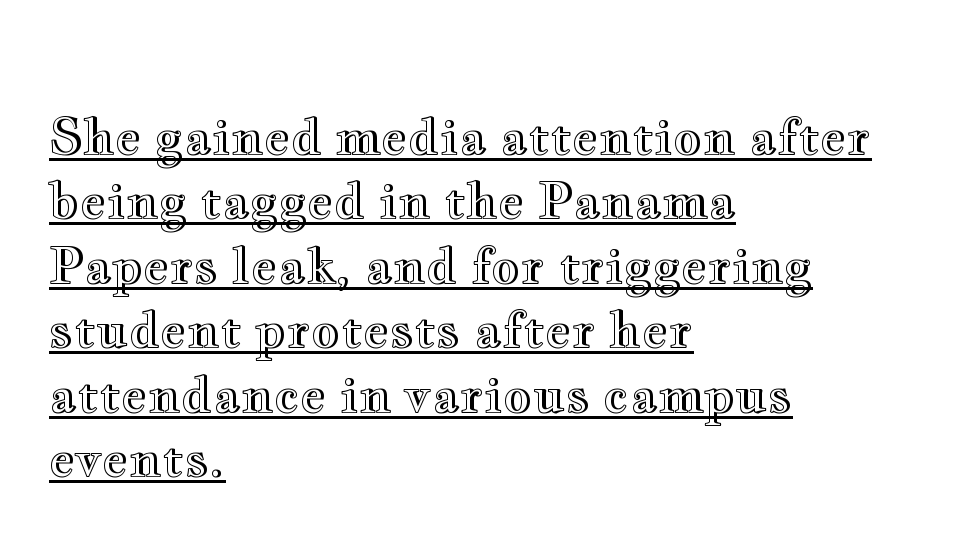
{"italic": "no", "width": "wide", "x_height": "small", "monospaced": "no", "underline": "yes", "align": "left", "line_spacing": "normal", "line_spacing_ratio": 1.29, "letter_spacing": "normal", "letter_spacing_em": 0.0, "glyph_px": 50}
